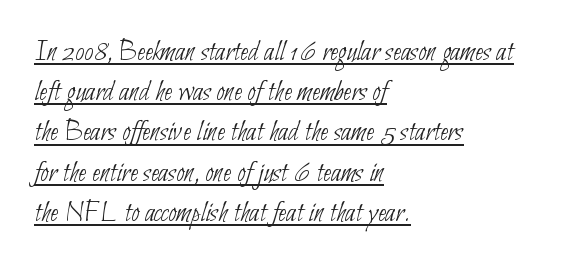
The image shows 30 px thin, condensed sans-serif type; set left-aligned, normal line spacing (1.34x), normal letter spacing, underlined; low stroke contrast and a small x-height.
